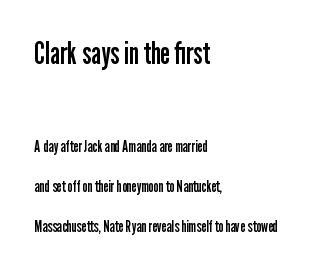
The face used here is proportionally spaced, like ordinary book or web type. The weight would be labelled regular, book, light, or lighter still. Casual observation: everything's shoved over to the left. The space directly below the letters is spotless. Line spacing here is loose. The tracking reads as untouched default to a designer's eye.
